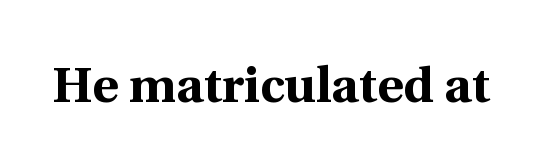
Q: Is the text bold? A: Yes.
Q: Is the text italic (slanted)? A: No, it is upright.
Q: Is the typeface a serif or a sans-serif typeface? A: Serif.
Q: Is the text underlined? A: No.
Q: Is the spacing between letters normal or unusually wide? A: Normal.
Q: Width (condensed, normal, or wide)? A: Normal.
Q: x-height? A: Medium.
Q: Monospaced? A: No.
